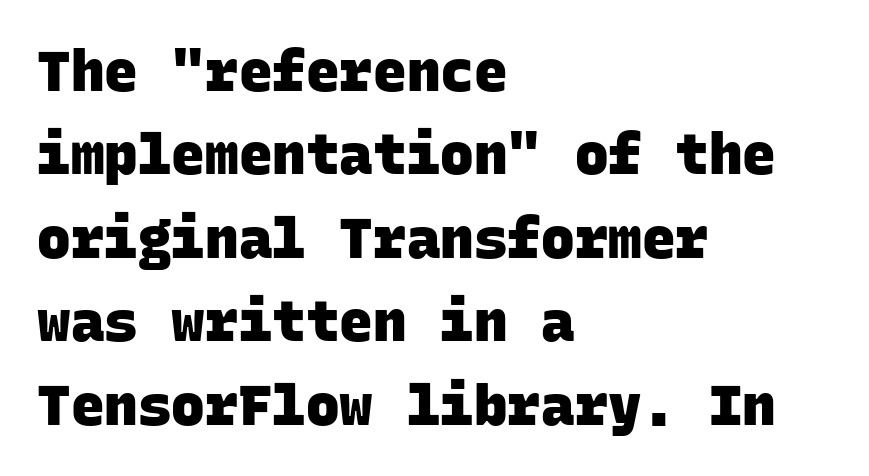
In terms of letterspacing, this is plain default setting. Each line starts at the same left margin while the right side varies. You could count columns in this text — the font is strictly monospaced. Any mark beneath the type? The region is blank. This sample keeps an unexceptional amount of space between lines.
